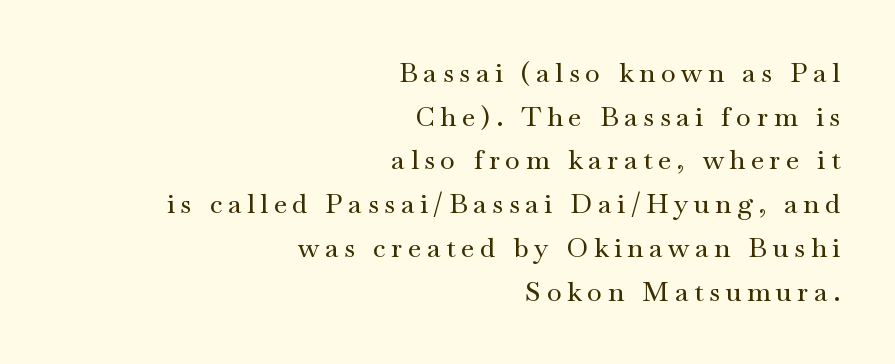
The image shows 27 px text type, upright; set right-aligned, normal line spacing (1.62x), unusually wide letter spacing (+0.21 em), not underlined.
